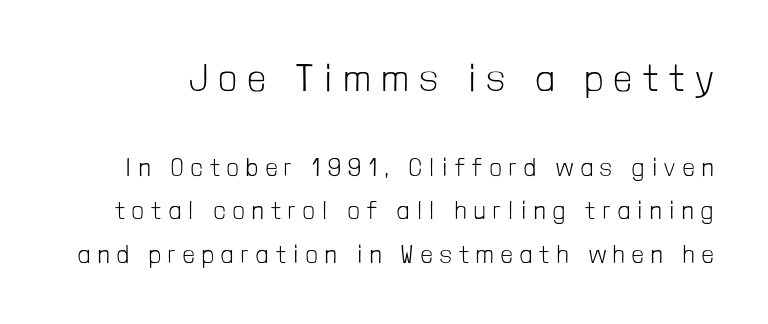
{"serif": "no", "italic": "no", "bold": "no", "weight": "light", "width": "condensed", "stroke_contrast": "low", "x_height": "medium", "monospaced": "no", "underline": "no", "line_spacing_ratio": 1.74, "letter_spacing": "wide", "letter_spacing_em": 0.31, "larger_block": "first", "size_ratio": 1.52, "glyph_px": 38}
